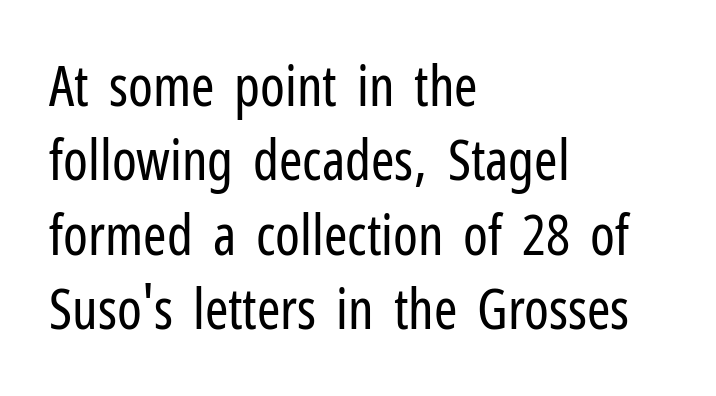
The image shows 56 px regular-weight, condensed sans-serif type, upright; set left-aligned, normal line spacing (1.33x), normal letter spacing, not underlined; low stroke contrast and a medium x-height.
